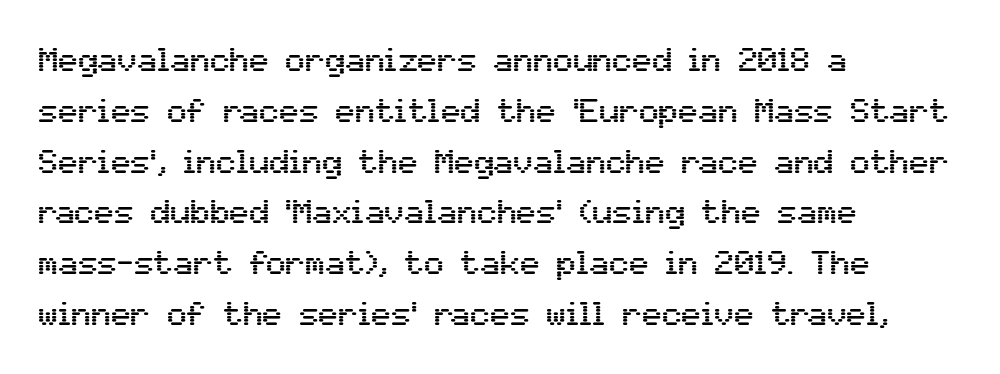
The image shows 33 px sans-serif type, upright; set left-aligned, normal line spacing (1.54x), normal letter spacing, not underlined; medium stroke contrast and a medium x-height.
